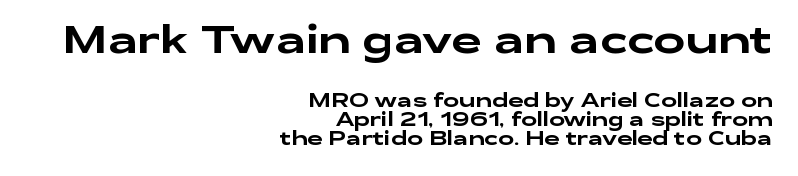
Horizontally, the lines are justified to the trailing edge only. Is this a fixed-width face? No — the glyphs have proportional, varying widths. The initial chunk of copy outweighs the following chunk in type size. These lines were composed using upright roman letters. In terms of letterform style, serifs are entirely absent. Quick note: underline off.
